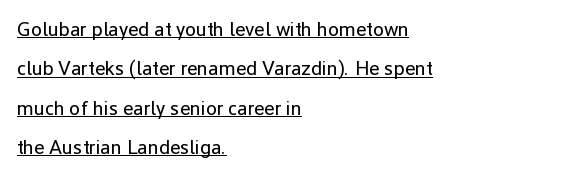
{"italic": "no", "bold": "no", "underline": "yes", "align": "left", "line_spacing": "loose", "line_spacing_ratio": 1.97, "letter_spacing": "normal", "letter_spacing_em": 0.0, "glyph_px": 20}
